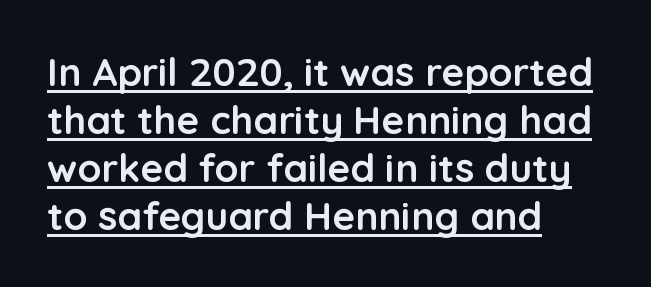
Q: Is the text bold? A: Yes.
Q: Is the text italic (slanted)? A: No, it is upright.
Q: Is the typeface a serif or a sans-serif typeface? A: Sans-serif.
Q: Is the text underlined? A: Yes.
Q: How is the paragraph aligned? A: Left-aligned.
Q: Is the spacing between letters normal or unusually wide? A: Normal.
Q: Width (condensed, normal, or wide)? A: Normal.
Q: Stroke contrast? A: Low.
Q: x-height? A: Medium.
Q: Monospaced? A: No.
